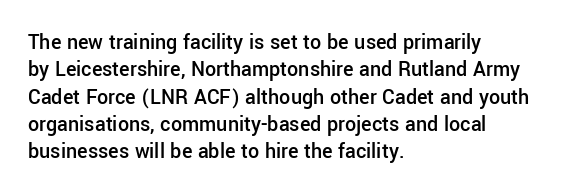
{"italic": "no", "bold": "semi", "underline": "no", "align": "left", "line_spacing_ratio": 1.24, "letter_spacing": "normal", "letter_spacing_em": 0.0, "glyph_px": 22}
